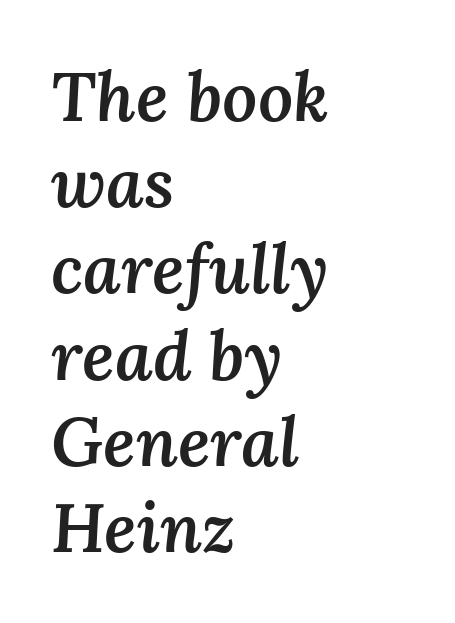
The image shows 69 px semibold type, italic (leaning right); set left-aligned, normal line spacing (1.25x), normal letter spacing, not underlined; medium stroke contrast and a medium x-height.
